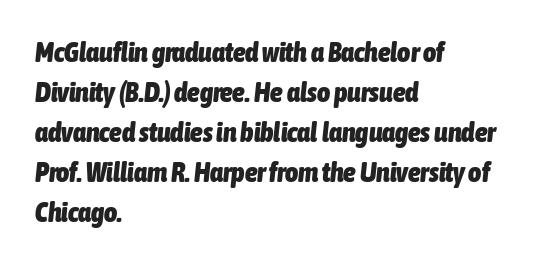
The image shows 28 px heavy, condensed type, italic (leaning right); set left-aligned, normal line spacing (1.43x), normal letter spacing, not underlined; low stroke contrast and a medium x-height.
